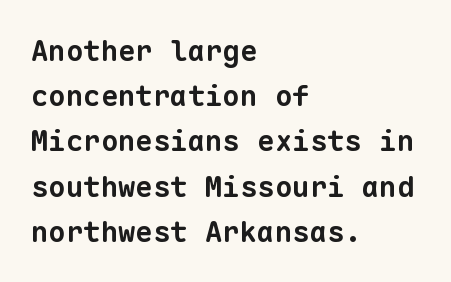
Does the copy run flush right? No — it runs flush left. Check under the words: just untouched page. Grotesque or geometric, the face here clearly has no serifs. The passage shown stacks its lines at a standard gap.
